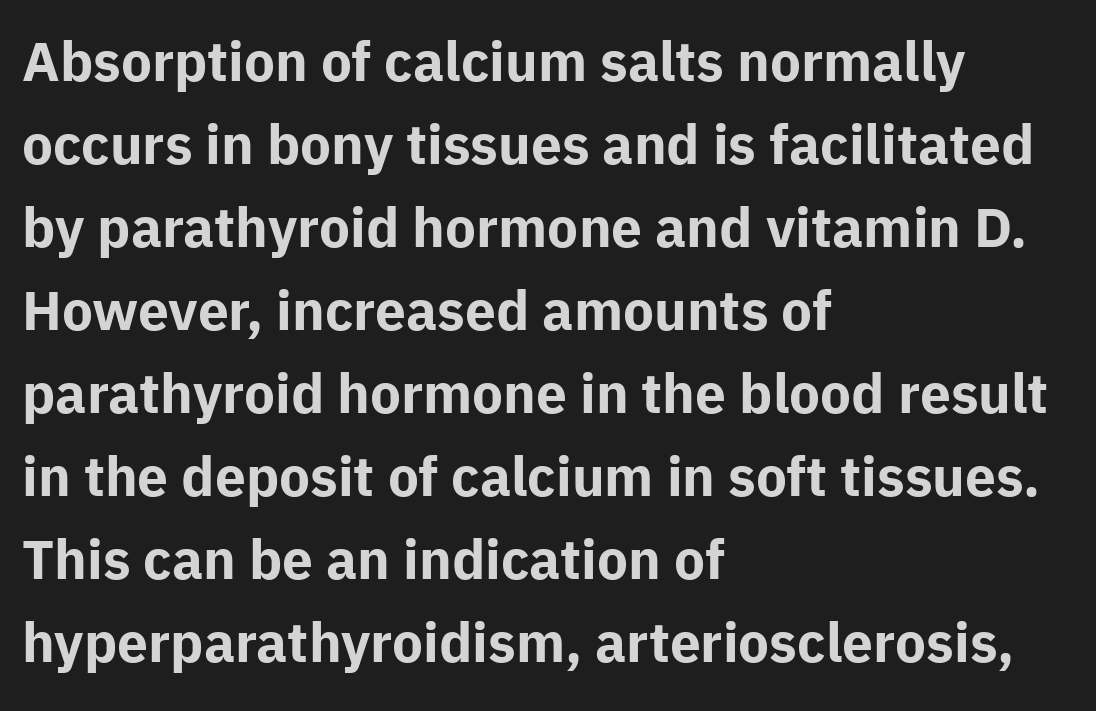
{"serif": "no", "italic": "no", "bold": "yes", "weight": "bold", "width": "normal", "stroke_contrast": "low", "x_height": "medium", "monospaced": "no", "underline": "no", "align": "left", "line_spacing": "normal", "line_spacing_ratio": 1.51, "letter_spacing": "normal", "letter_spacing_em": 0.0, "glyph_px": 55}
